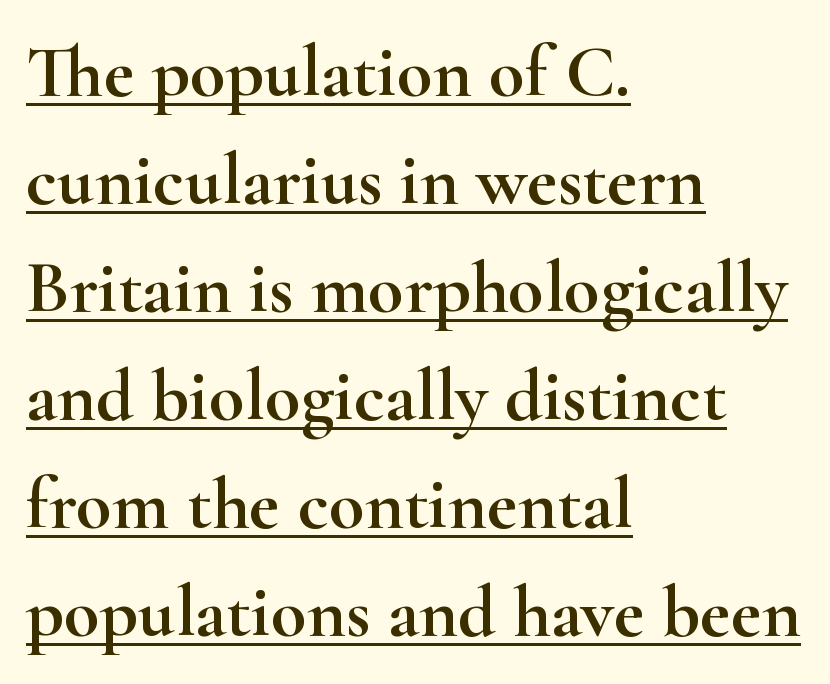
{"serif": "yes", "italic": "no", "width": "wide", "stroke_contrast": "high", "x_height": "small", "monospaced": "no", "underline": "yes", "align": "left", "line_spacing": "normal", "line_spacing_ratio": 1.46, "letter_spacing": "normal", "letter_spacing_em": 0.0, "glyph_px": 74}
